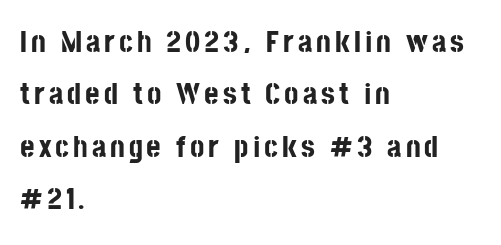
The image shows 31 px bold, condensed sans-serif type, upright; set left-aligned, normal line spacing (1.69x), not underlined; low stroke contrast and a large x-height.
